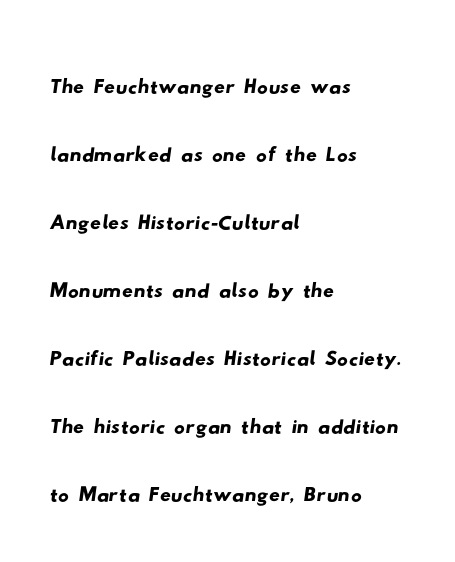
Q: Is the typeface a serif or a sans-serif typeface? A: Sans-serif.
Q: Is the text underlined? A: No.
Q: How is the paragraph aligned? A: Left-aligned.
Q: Is the spacing between letters normal or unusually wide? A: Normal.
Q: Is the spacing between lines tight, normal or loose? A: Normal.
Q: Width (condensed, normal, or wide)? A: Wide.
Q: Stroke contrast? A: Low.
Q: x-height? A: Small.
Q: Monospaced? A: No.
